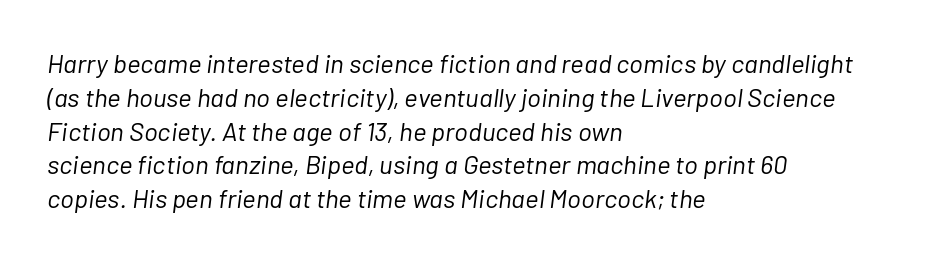
Left-aligned paragraph, ragged on the right. Heft: none added — not bold. Descender tails drop into unmarked territory. Compared with typical body copy, the letter spacing here is the same.
